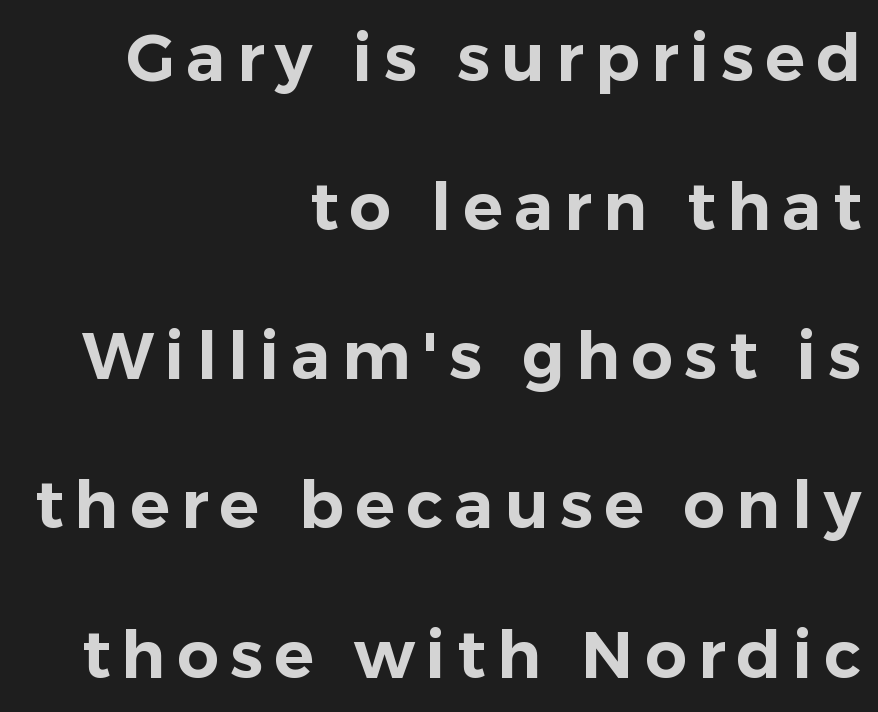
This sample uses a sans-serif face. Spacing verdict: proportional, widths tailored to each character. Underlining? Definitely not there. Horizontally, the lines are justified to the trailing edge only.
